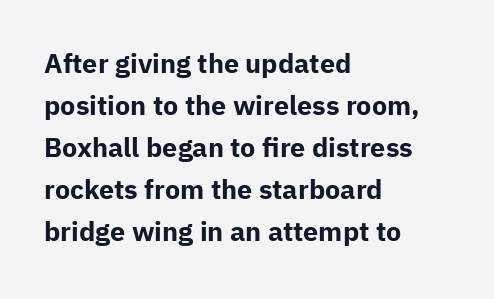
The image shows 27 px bold type, upright; set left-aligned, normal line spacing (1.56x), normal letter spacing, not underlined.
